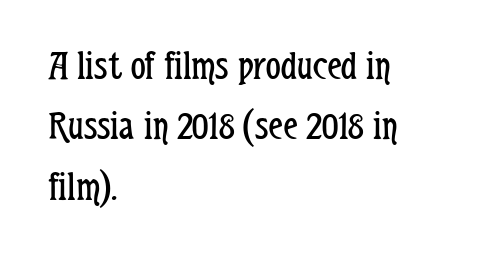
{"serif": "no", "italic": "no", "bold": "no", "weight": "regular", "width": "condensed", "stroke_contrast": "low", "x_height": "medium", "monospaced": "no", "underline": "no", "align": "left", "line_spacing": "normal", "line_spacing_ratio": 1.47, "letter_spacing": "normal", "letter_spacing_em": 0.0, "glyph_px": 41}
